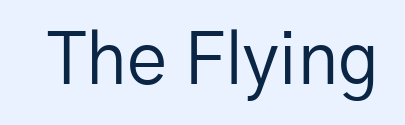
The image shows 72 px regular-weight sans-serif type, upright; set normal letter spacing, not underlined; low stroke contrast and a medium x-height.
